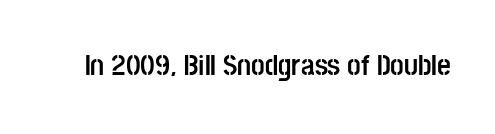
Q: Is the text bold? A: Yes.
Q: Is the text italic (slanted)? A: No, it is upright.
Q: Is the typeface a serif or a sans-serif typeface? A: Sans-serif.
Q: Is the text underlined? A: No.
Q: Is the spacing between letters normal or unusually wide? A: Normal.
Q: Width (condensed, normal, or wide)? A: Condensed.
Q: Stroke contrast? A: Low.
Q: x-height? A: Large.
Q: Monospaced? A: No.
